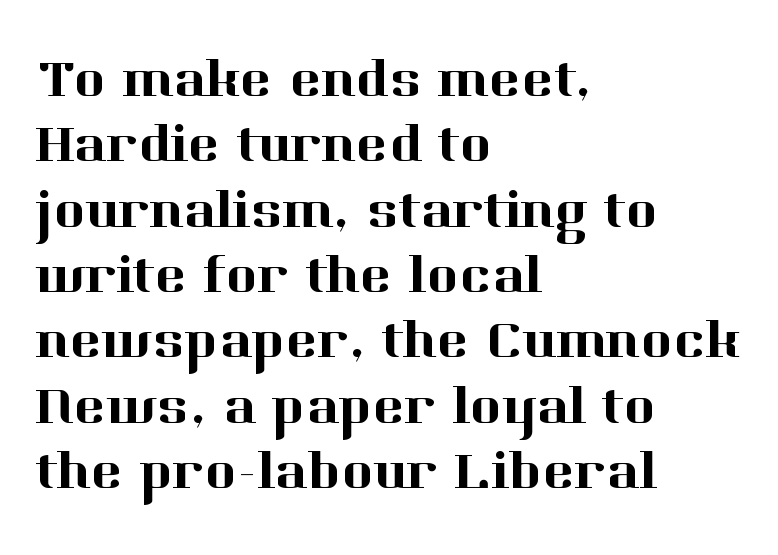
How are the letters spaced? Ordinarily, with no added tracking. The characters display serif detailing at their extremities. Varying glyph widths throughout — classic text-font behaviour. Designer's note — italics off, roman on. Visually the block forms a straight wall on the left and a jagged coastline on the right.
